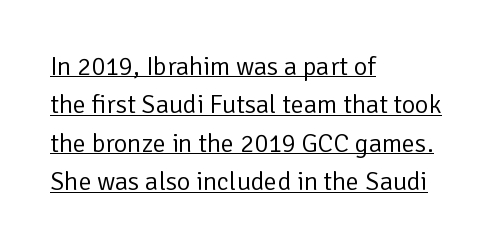
{"italic": "no", "bold": "no", "underline": "yes", "align": "left", "line_spacing": "normal", "line_spacing_ratio": 1.48, "letter_spacing": "normal", "letter_spacing_em": 0.0, "glyph_px": 26}
